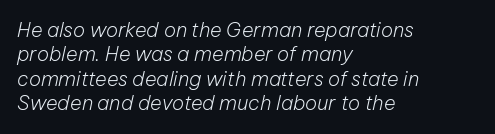
Q: Is the text bold? A: No.
Q: Is the text italic (slanted)? A: Yes, it leans right by about 12 degrees.
Q: Is the text underlined? A: No.
Q: How is the paragraph aligned? A: Left-aligned.
Q: Is the spacing between letters normal or unusually wide? A: Normal.
